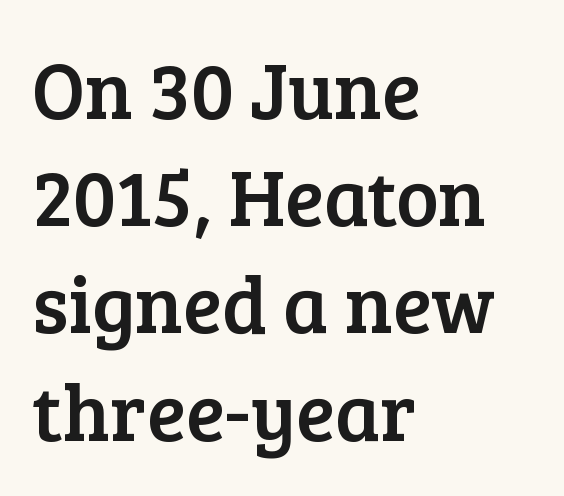
Q: Is the text italic (slanted)? A: No, it is upright.
Q: Is the typeface a serif or a sans-serif typeface? A: Serif.
Q: Is the text underlined? A: No.
Q: How is the paragraph aligned? A: Left-aligned.
Q: Is the spacing between letters normal or unusually wide? A: Normal.
Q: Is the spacing between lines tight, normal or loose? A: Normal.
Q: Width (condensed, normal, or wide)? A: Normal.
Q: Stroke contrast? A: Low.
Q: x-height? A: Medium.
Q: Monospaced? A: No.
